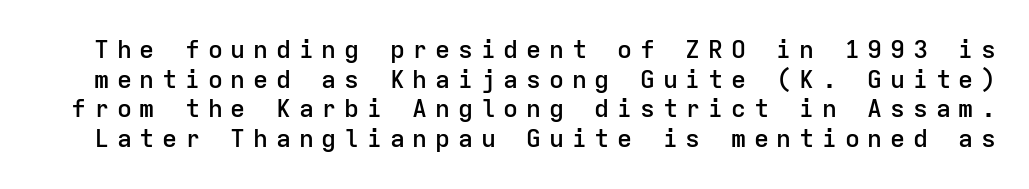
Q: Is the text bold? A: Semi-bold.
Q: Is the text italic (slanted)? A: No, it is upright.
Q: Is the text underlined? A: No.
Q: Is the spacing between letters normal or unusually wide? A: Unusually wide.
